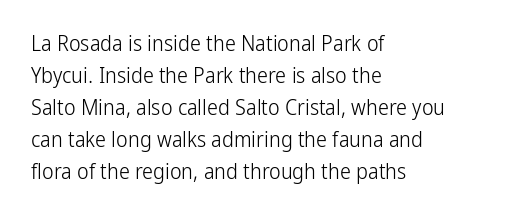
The image shows 22 px text type, upright; set left-aligned, normal line spacing (1.46x), normal letter spacing, not underlined.
